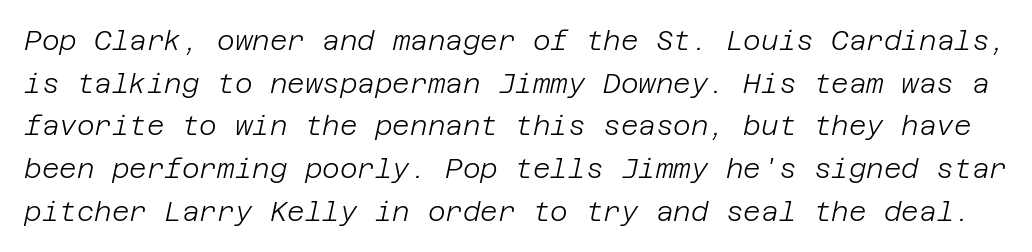
The image shows 27 px text type, italic (leaning right); set normal line spacing (1.58x), normal letter spacing, not underlined.
